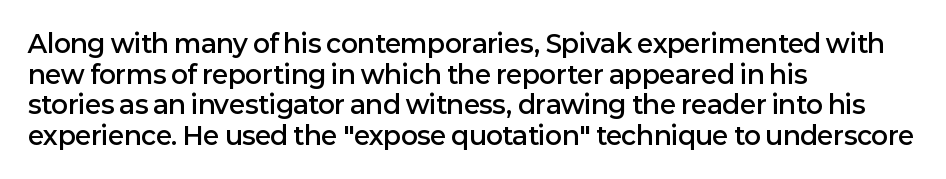
Q: Is the text bold? A: Semi-bold.
Q: Is the text italic (slanted)? A: No, it is upright.
Q: Is the text underlined? A: No.
Q: How is the paragraph aligned? A: Left-aligned.
Q: Is the spacing between letters normal or unusually wide? A: Normal.
